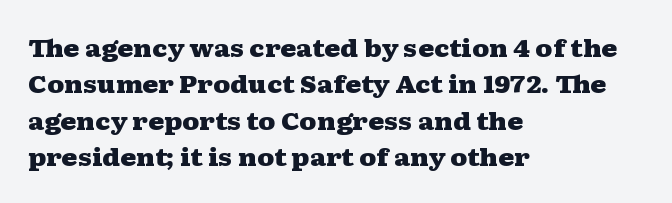
Q: Is the text bold? A: Yes.
Q: Is the text italic (slanted)? A: No, it is upright.
Q: Is the text underlined? A: No.
Q: How is the paragraph aligned? A: Left-aligned.
Q: Is the spacing between letters normal or unusually wide? A: Normal.
Q: Is the spacing between lines tight, normal or loose? A: Normal.
